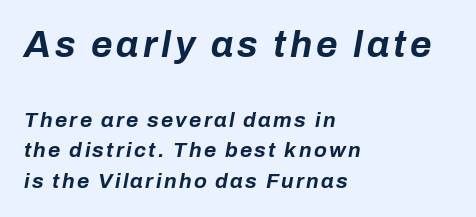
Q: Is the text bold? A: Yes.
Q: Is the text italic (slanted)? A: Yes, it leans right by about 10 degrees.
Q: Is the text underlined? A: No.
Q: How is the paragraph aligned? A: Left-aligned.
Q: Is the spacing between lines tight, normal or loose? A: Normal.
Q: Which block of text is set in a larger size, the first (top) or the second (bottom)? A: The first (top) one.
Q: Width (condensed, normal, or wide)? A: Normal.
Q: Stroke contrast? A: Low.
Q: x-height? A: Medium.
Q: Monospaced? A: No.
